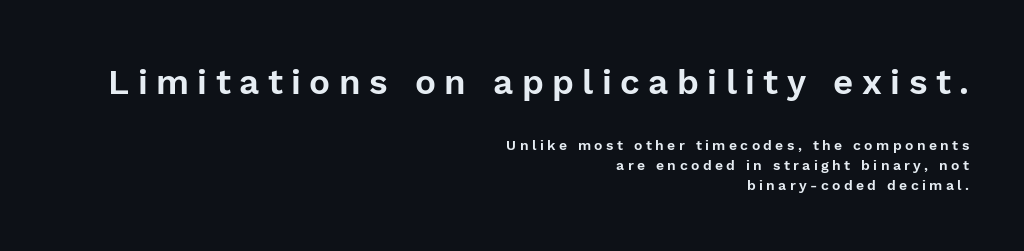
Which of the two is more prominent by size? The first, at the top. Classification — sans serif. Compared with typical body copy, the letter spacing here is much looser. The gap between lines stays unmarked.
